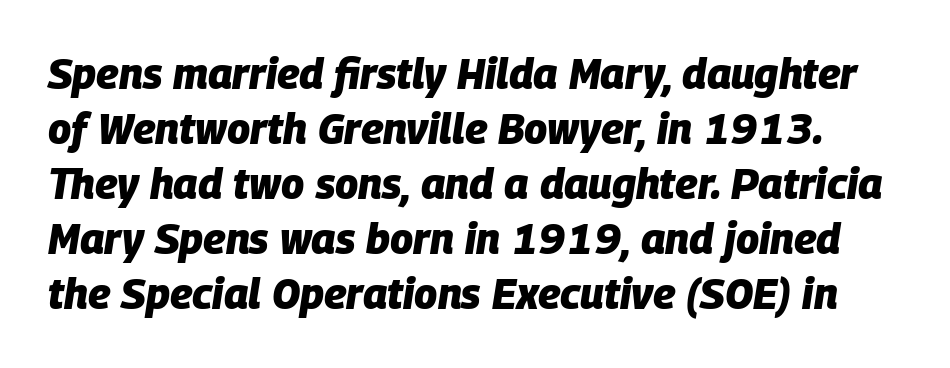
Q: Is the text bold? A: Yes.
Q: Is the text italic (slanted)? A: Yes, it leans right by about 9 degrees.
Q: Is the text underlined? A: No.
Q: Is the spacing between letters normal or unusually wide? A: Normal.
Q: Is the spacing between lines tight, normal or loose? A: Normal.
Q: Width (condensed, normal, or wide)? A: Normal.
Q: Stroke contrast? A: Low.
Q: x-height? A: Large.
Q: Monospaced? A: No.
